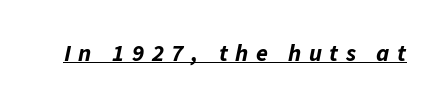
Q: Is the text bold? A: Yes.
Q: Is the text italic (slanted)? A: Yes, it leans right by about 11 degrees.
Q: Is the text underlined? A: Yes.
Q: Is the spacing between letters normal or unusually wide? A: Unusually wide.
